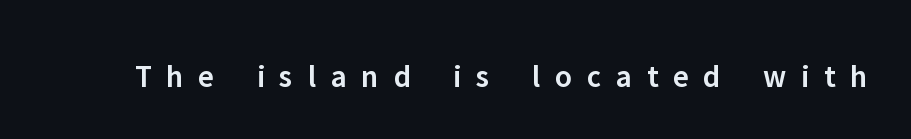
Style check: upright. Here the designer chose a conventional face with non-uniform glyph widths. Examine the stroke ends and you'll find no serifs. Descender tails drop into unmarked territory. The letters are spread apart with noticeably loose tracking.
